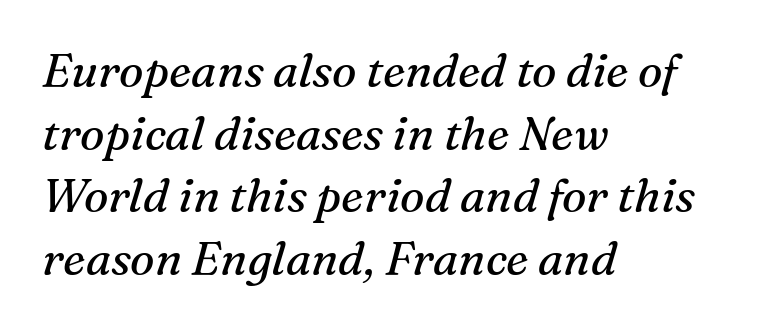
{"serif": "yes", "italic": "yes", "lean": "right", "slant_degrees": 16, "bold": "no", "weight": "regular", "width": "normal", "stroke_contrast": "medium", "x_height": "medium", "monospaced": "no", "underline": "no", "align": "left", "line_spacing": "normal", "line_spacing_ratio": 1.36, "letter_spacing": "normal", "letter_spacing_em": 0.0, "glyph_px": 46}
